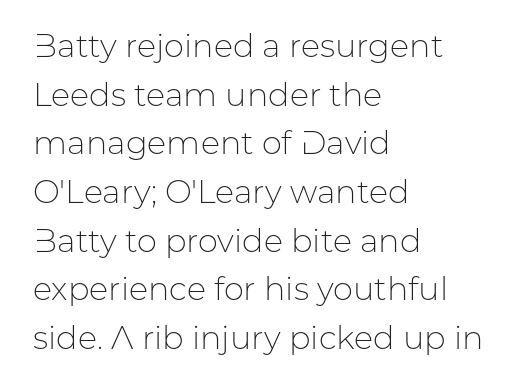
The image shows 32 px light sans-serif type, upright; set left-aligned, normal line spacing (1.52x), normal letter spacing, not underlined; low stroke contrast and a medium x-height.
